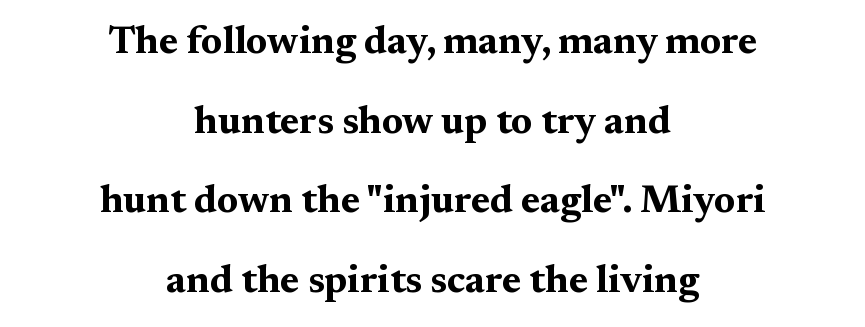
Clear beneath every line of the passage. Is this a fixed-width face? No — the glyphs have proportional, varying widths. This sample uses plain, unmodified letter spacing. If you measured baseline to baseline, you'd find a long distance. The whitespace from short lines is split evenly between both sides. Rendered with straight, roman letterforms.
